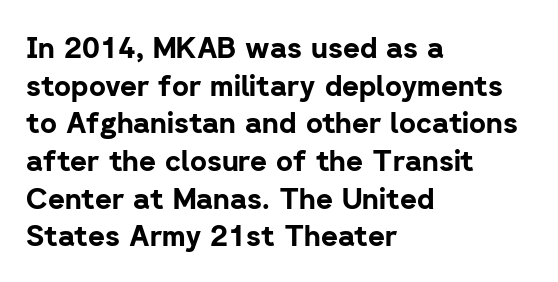
{"serif": "no", "italic": "no", "bold": "yes", "weight": "bold", "width": "normal", "stroke_contrast": "low", "x_height": "medium", "monospaced": "no", "underline": "no", "align": "left", "line_spacing": "normal", "line_spacing_ratio": 1.3, "letter_spacing": "normal", "letter_spacing_em": 0.0, "glyph_px": 29}
